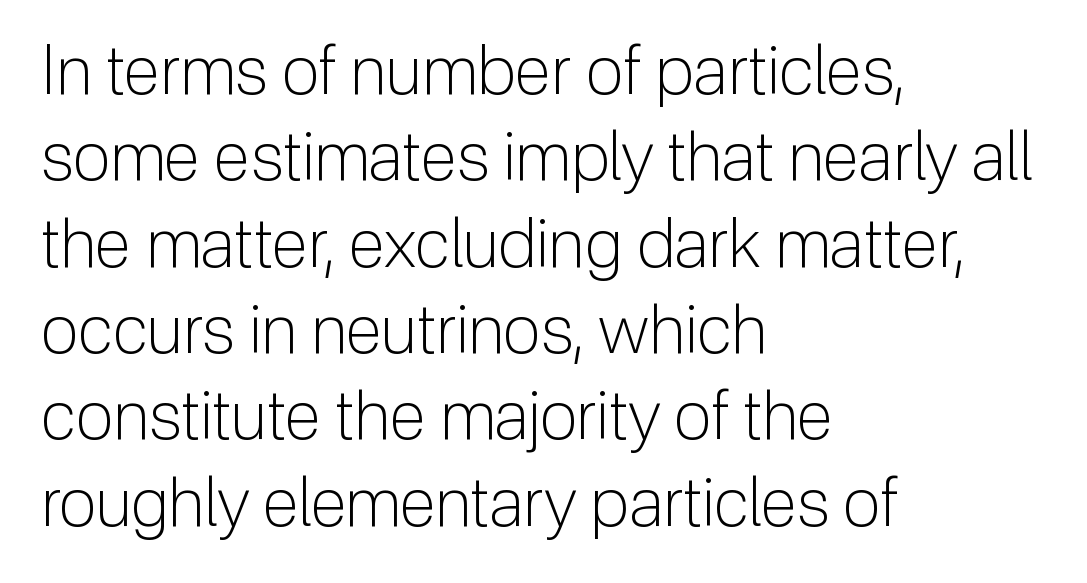
The image shows 68 px light sans-serif type, upright; set left-aligned, normal line spacing (1.27x), normal letter spacing, not underlined; low stroke contrast and a medium x-height.
